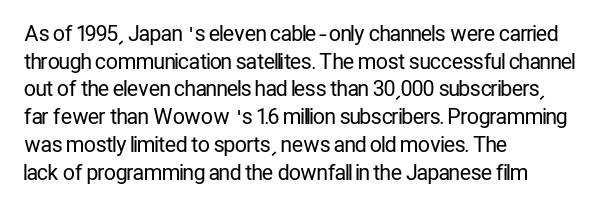
Q: Is the text bold? A: No.
Q: Is the text italic (slanted)? A: No, it is upright.
Q: Is the text underlined? A: No.
Q: How is the paragraph aligned? A: Left-aligned.
Q: Is the spacing between letters normal or unusually wide? A: Normal.
Q: Is the spacing between lines tight, normal or loose? A: Normal.
